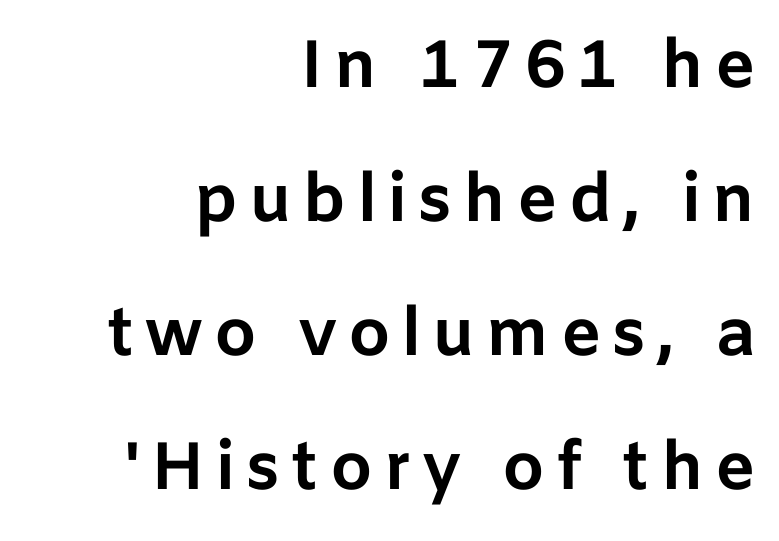
The image shows 67 px bold sans-serif type, upright; set right-aligned, loose line spacing (2.0x), not underlined; low stroke contrast and a medium x-height.
